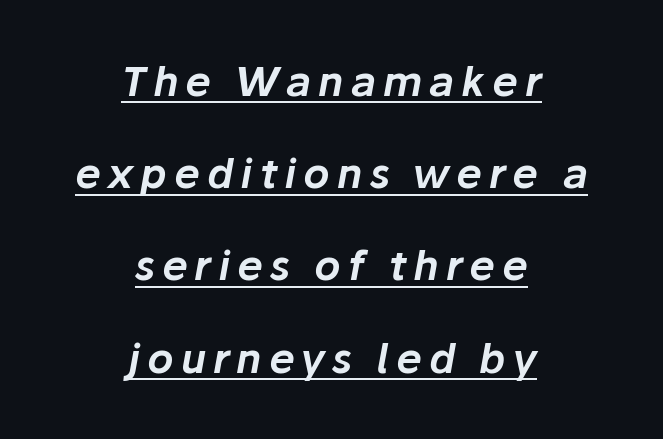
Q: Is the text italic (slanted)? A: Yes, it leans right by about 10 degrees.
Q: Is the text underlined? A: Yes.
Q: How is the paragraph aligned? A: Centered.
Q: Is the spacing between lines tight, normal or loose? A: Loose.
Q: Width (condensed, normal, or wide)? A: Normal.
Q: Stroke contrast? A: Low.
Q: x-height? A: Medium.
Q: Monospaced? A: No.
